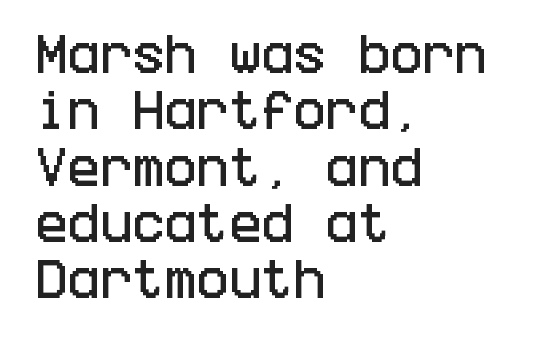
Q: Is the text italic (slanted)? A: No, it is upright.
Q: Is the typeface a serif or a sans-serif typeface? A: Sans-serif.
Q: Is the text underlined? A: No.
Q: How is the paragraph aligned? A: Left-aligned.
Q: Is the spacing between letters normal or unusually wide? A: Normal.
Q: Is the spacing between lines tight, normal or loose? A: Normal.
Q: Width (condensed, normal, or wide)? A: Condensed.
Q: Stroke contrast? A: Low.
Q: x-height? A: Large.
